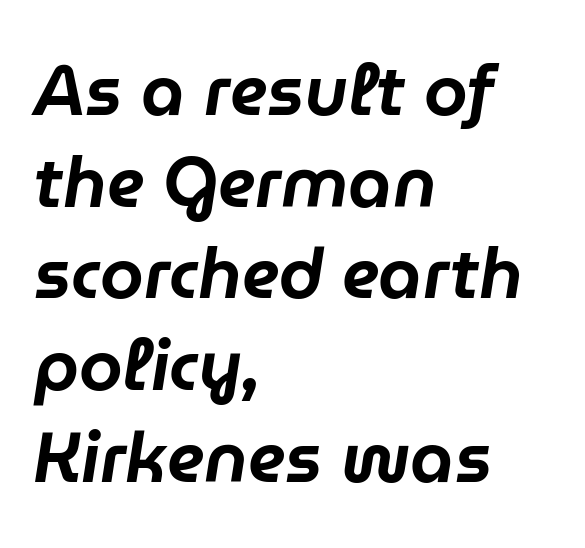
The image shows 70 px text type, italic (leaning right); set left-aligned, normal line spacing (1.31x), normal letter spacing, not underlined; low stroke contrast and a medium x-height.
